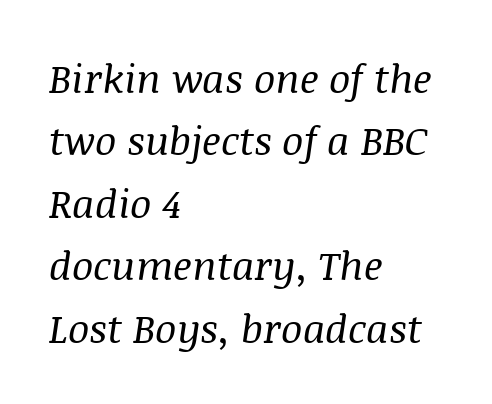
Q: Is the text bold? A: No.
Q: Is the text italic (slanted)? A: Yes, it leans right by about 8 degrees.
Q: Is the typeface a serif or a sans-serif typeface? A: Serif.
Q: Is the text underlined? A: No.
Q: How is the paragraph aligned? A: Left-aligned.
Q: Is the spacing between letters normal or unusually wide? A: Normal.
Q: Is the spacing between lines tight, normal or loose? A: Normal.
Q: Width (condensed, normal, or wide)? A: Normal.
Q: Stroke contrast? A: Medium.
Q: x-height? A: Large.
Q: Monospaced? A: No.
